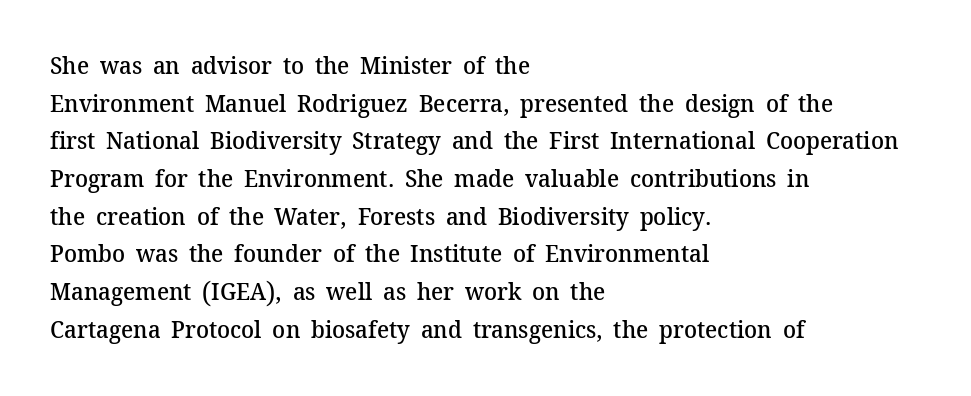
If you drew a ruler down the left edge, every line would touch it. Successive baselines arrive at the customary interval. The passage shown is semibold, sitting just below true bold. Style check: upright.
